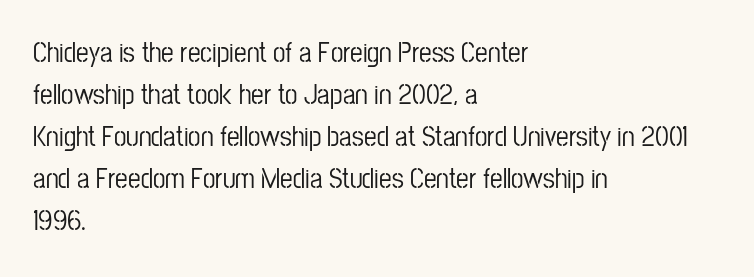
A typesetter would mark this as roman, not italic. These lines keep a tight, regular rhythm from letter to letter. Descenders hang freely into open space. Alignment: flush left. This sample has the flowing, uneven cadence of proportional lettering. The leading is moderate, giving the passage an even texture.
